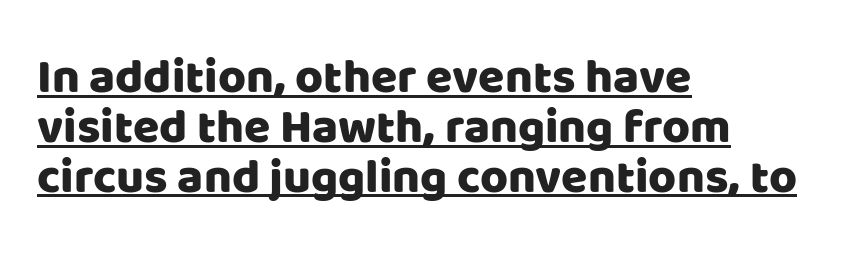
I'd call this a sans setting — the letters go barefoot. The typesetter has applied underlining to the passage shown. The type sits square on the baseline with zero lean. These lines are rendered in a variable-pitch font. The passage is arranged the way most books set body copy — flush left.
